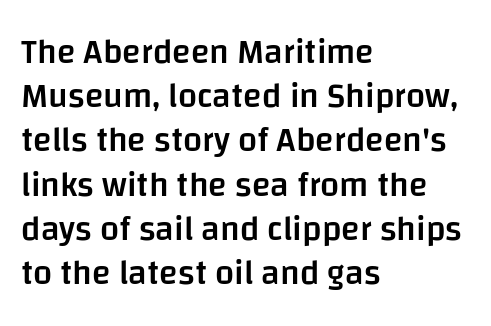
{"serif": "no", "italic": "no", "bold": "semi", "weight": "semibold", "width": "normal", "stroke_contrast": "low", "x_height": "large", "monospaced": "no", "underline": "no", "align": "left", "line_spacing": "normal", "line_spacing_ratio": 1.3, "letter_spacing": "normal", "letter_spacing_em": 0.0, "glyph_px": 34}
